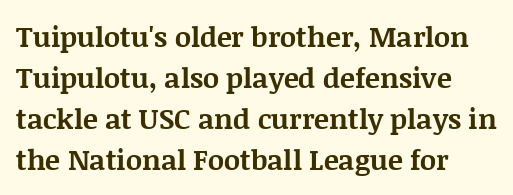
The image shows 28 px bold serif type, upright; set left-aligned, normal line spacing (1.46x), normal letter spacing, not underlined; medium stroke contrast and a large x-height.
